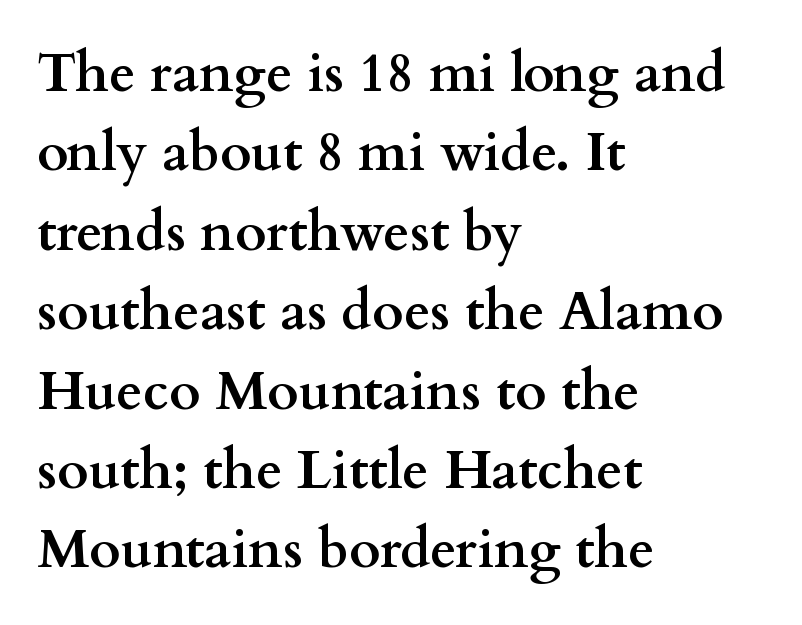
{"serif": "yes", "italic": "no", "bold": "yes", "weight": "semibold", "width": "wide", "stroke_contrast": "medium", "x_height": "small", "monospaced": "no", "underline": "no", "align": "left", "line_spacing": "normal", "line_spacing_ratio": 1.47, "letter_spacing": "normal", "letter_spacing_em": 0.0, "glyph_px": 54}
